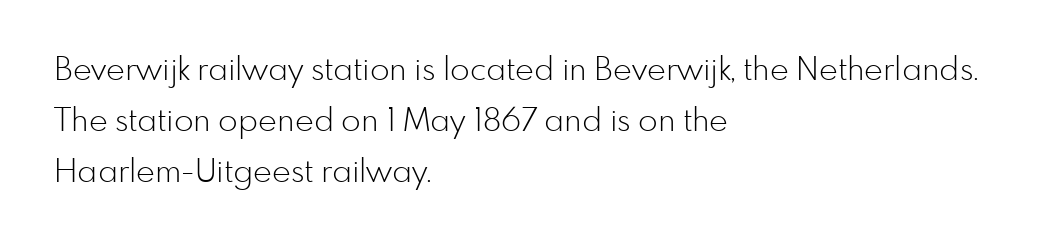
The image shows 32 px light sans-serif type, upright; set left-aligned, normal line spacing (1.59x), normal letter spacing, not underlined; low stroke contrast and a small x-height.
